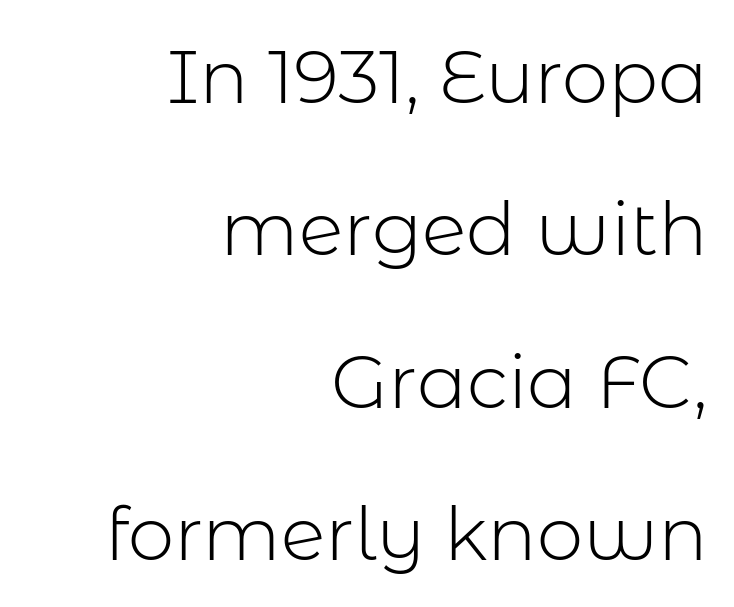
Q: Is the text bold? A: No.
Q: Is the text italic (slanted)? A: No, it is upright.
Q: Is the typeface a serif or a sans-serif typeface? A: Sans-serif.
Q: Is the text underlined? A: No.
Q: How is the paragraph aligned? A: Right-aligned.
Q: Is the spacing between letters normal or unusually wide? A: Normal.
Q: Is the spacing between lines tight, normal or loose? A: Loose.
Q: Width (condensed, normal, or wide)? A: Normal.
Q: Stroke contrast? A: Low.
Q: x-height? A: Medium.
Q: Monospaced? A: No.
